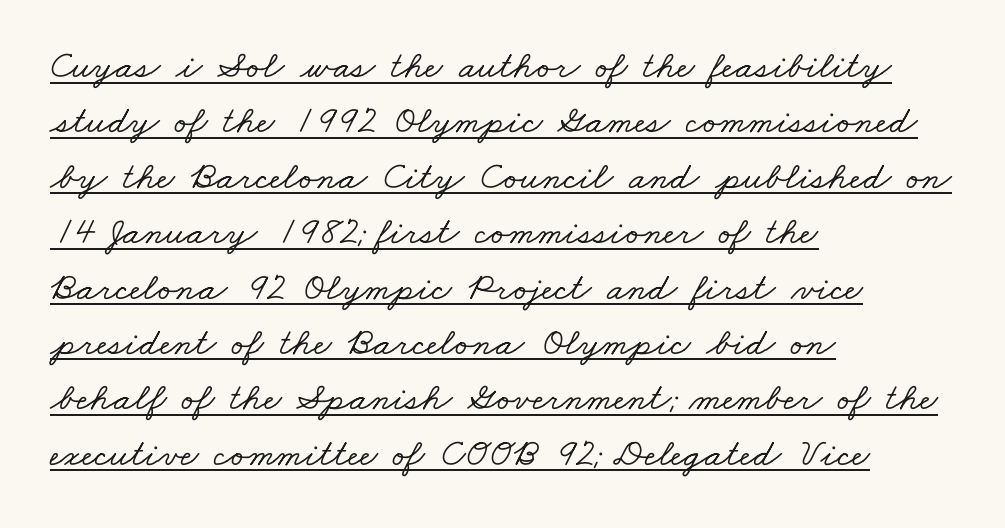
{"serif": "yes", "width": "wide", "stroke_contrast": "low", "x_height": "small", "monospaced": "no", "underline": "yes", "align": "left", "line_spacing": "normal", "line_spacing_ratio": 1.42, "letter_spacing": "normal", "letter_spacing_em": 0.0, "glyph_px": 39}
